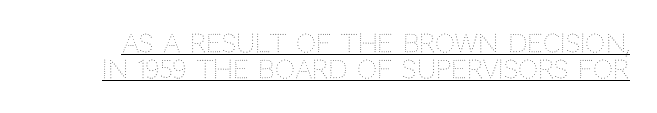
{"italic": "no", "bold": "no", "underline": "yes", "line_spacing": "tight", "line_spacing_ratio": 1.04, "letter_spacing": "normal", "letter_spacing_em": 0.0, "glyph_px": 25}
